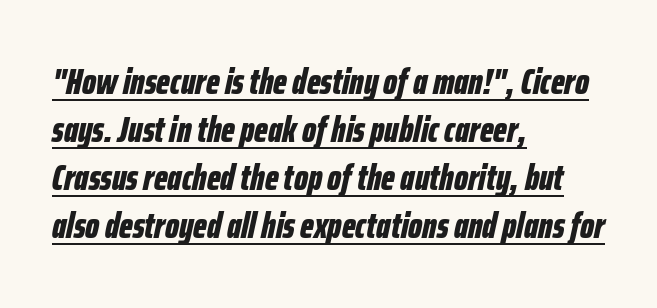
{"italic": "yes", "lean": "right", "slant_degrees": 12, "bold": "yes", "weight": "bold", "width": "condensed", "stroke_contrast": "low", "x_height": "medium", "monospaced": "no", "underline": "yes", "align": "left", "line_spacing": "normal", "line_spacing_ratio": 1.3, "letter_spacing": "normal", "letter_spacing_em": 0.0, "glyph_px": 37}
